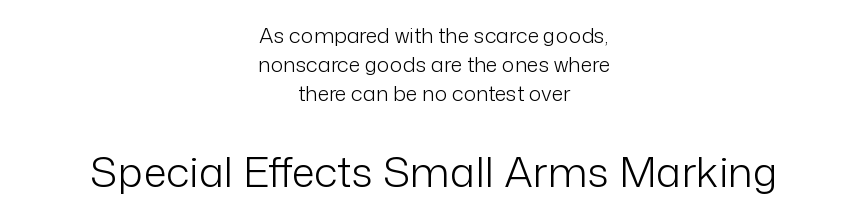
{"serif": "no", "italic": "no", "bold": "no", "weight": "light", "width": "normal", "stroke_contrast": "low", "x_height": "medium", "monospaced": "no", "underline": "no", "align": "center", "line_spacing": "normal", "line_spacing_ratio": 1.39, "letter_spacing": "normal", "letter_spacing_em": 0.0, "larger_block": "second", "size_ratio": 2.0, "glyph_px": 42}
